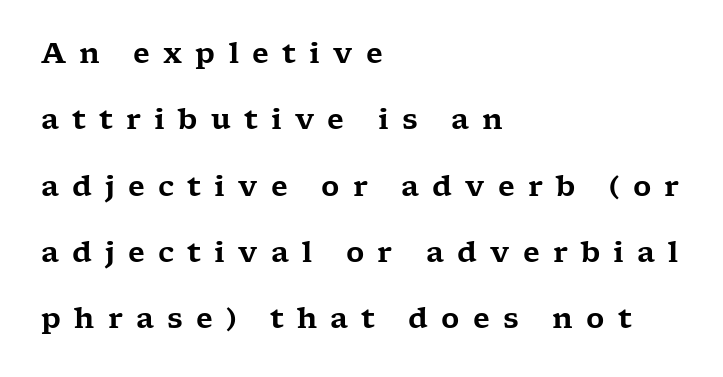
Posture: straight, roman, zero tilt. What stands out about the letter spacing? Its width — letters are far apart. Varying glyph widths throughout — classic text-font behaviour. Students, observe: this is what heavily led, spacious text looks like. Short and long lines alike share a common starting point at left.
